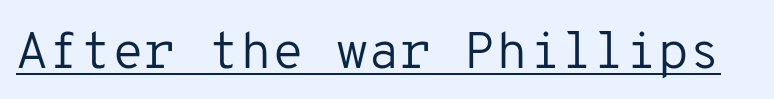
The image shows 52 px regular-weight sans-serif type, upright, monospaced; set normal letter spacing, underlined; low stroke contrast and a medium x-height.
